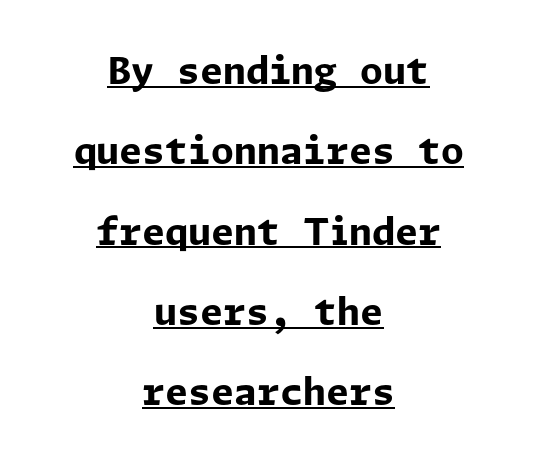
{"serif": "no", "italic": "no", "bold": "yes", "weight": "bold", "width": "normal", "stroke_contrast": "low", "x_height": "medium", "underline": "yes", "align": "center", "line_spacing": "loose", "line_spacing_ratio": 2.17, "letter_spacing": "normal", "letter_spacing_em": 0.0, "glyph_px": 37}
